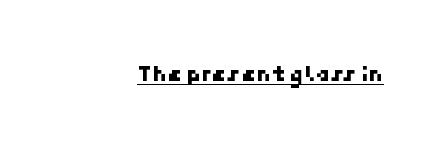
Q: Is the text underlined? A: Yes.
Q: How is the paragraph aligned? A: Right-aligned.
Q: Is the spacing between letters normal or unusually wide? A: Normal.
